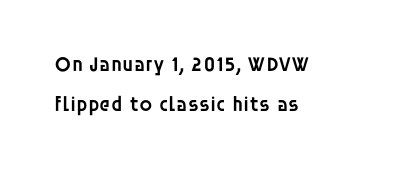
The image shows 21 px text type, upright; set left-aligned, line spacing 1.89x, normal letter spacing, not underlined.
